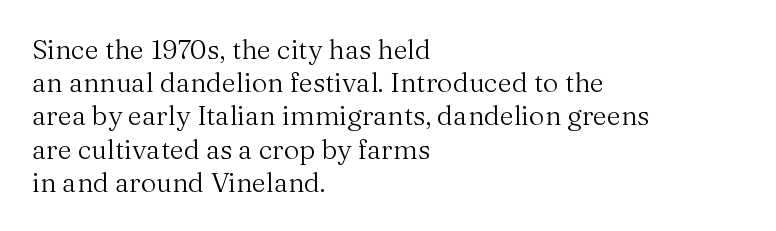
{"italic": "no", "bold": "no", "underline": "no", "align": "left", "line_spacing_ratio": 1.23, "letter_spacing": "normal", "letter_spacing_em": 0.0, "glyph_px": 27}
